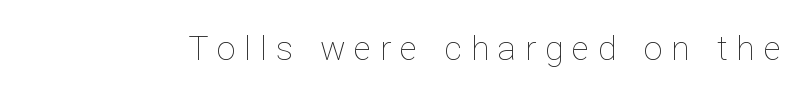
These lines have a slow, spaced-out rhythm from letter to letter. Stem width sits at or under what a default text font uses. The zone under the glyphs is completely vacant. Character widths vary here, with narrow letters taking less room than wide ones. The lettering holds an erect, upright posture throughout.
